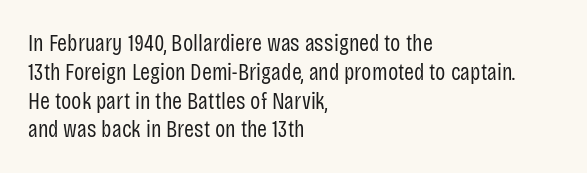
Q: Is the text bold? A: No.
Q: Is the text italic (slanted)? A: No, it is upright.
Q: Is the text underlined? A: No.
Q: How is the paragraph aligned? A: Left-aligned.
Q: Is the spacing between letters normal or unusually wide? A: Normal.
